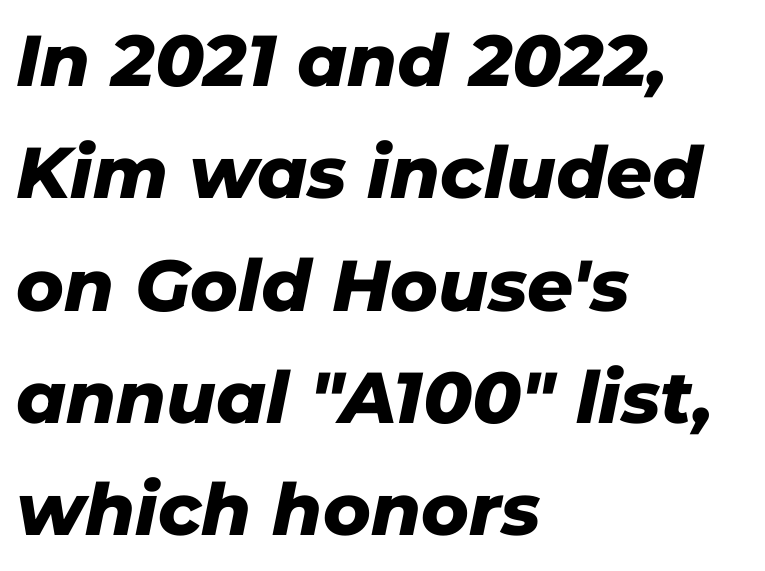
{"italic": "yes", "lean": "right", "slant_degrees": 11, "bold": "yes", "weight": "heavy", "width": "normal", "stroke_contrast": "low", "x_height": "medium", "monospaced": "no", "underline": "no", "align": "left", "line_spacing": "normal", "line_spacing_ratio": 1.56, "letter_spacing": "normal", "letter_spacing_em": 0.0, "glyph_px": 72}
